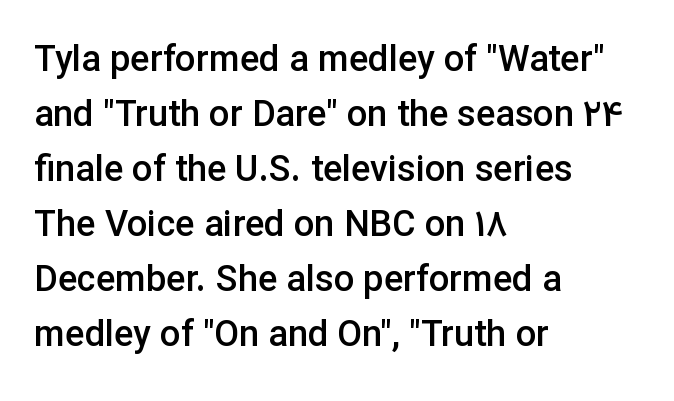
{"serif": "no", "italic": "no", "bold": "semi", "weight": "semibold", "width": "normal", "stroke_contrast": "low", "x_height": "medium", "monospaced": "no", "underline": "no", "align": "left", "line_spacing": "normal", "line_spacing_ratio": 1.53, "letter_spacing": "normal", "letter_spacing_em": 0.0, "glyph_px": 36}
